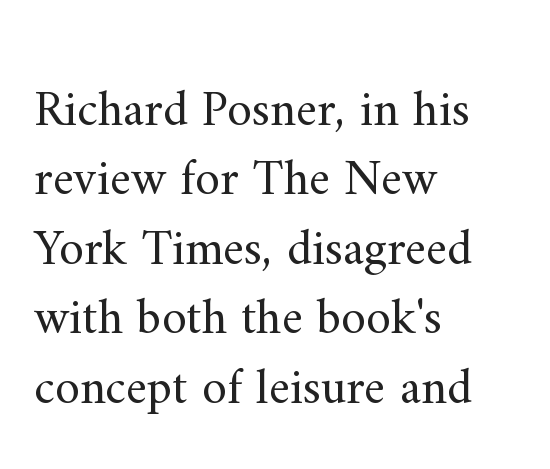
The lettering holds an erect, upright posture throughout. No chunkiness to these letters — they're not bold. Every row of glyphs begins at an identical x-position on the left. A typesetter would call this proportional, since set widths differ per character. The space directly below the letters is spotless. This is serif lettering, the kind often seen in printed books.
